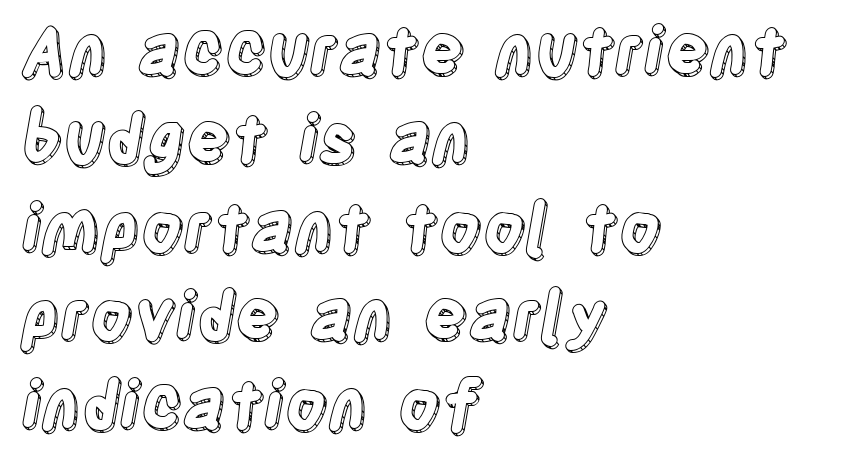
{"width": "condensed", "x_height": "large", "monospaced": "no", "underline": "no", "align": "left", "line_spacing": "normal", "line_spacing_ratio": 1.34, "letter_spacing": "normal", "letter_spacing_em": 0.0, "glyph_px": 66}
